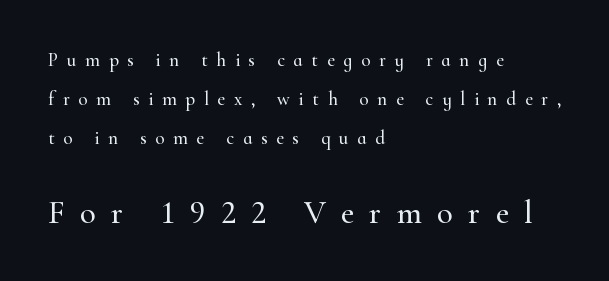
Leading is clearly above the norm, producing a sparse column. Compared with a centered layout, this one pins lines to the left instead. The typography opts for an upright posture over an oblique one. Type without underlining. Small tapered or slab feet sit at the stroke ends, so this counts as serif.
